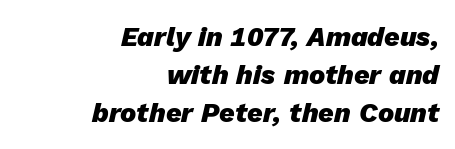
The passage is arranged like a letterhead date or caption credit — flush right. The passage shown is emphatically bold. Quick note: interline space is typical. Rendered with sloped, italic letterforms. The type is set solid horizontally, with unmodified tracking. The foot of each line stays bare and open.
